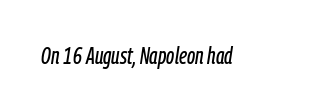
Q: Is the text italic (slanted)? A: Yes, it leans right by about 9 degrees.
Q: Is the text underlined? A: No.
Q: Is the spacing between letters normal or unusually wide? A: Normal.
